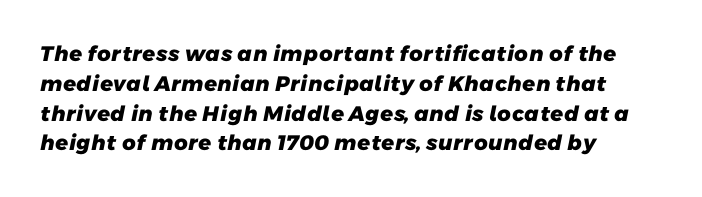
{"bold": "yes", "underline": "no", "align": "left", "line_spacing": "normal", "line_spacing_ratio": 1.42, "letter_spacing": "normal", "letter_spacing_em": 0.0, "glyph_px": 21}
